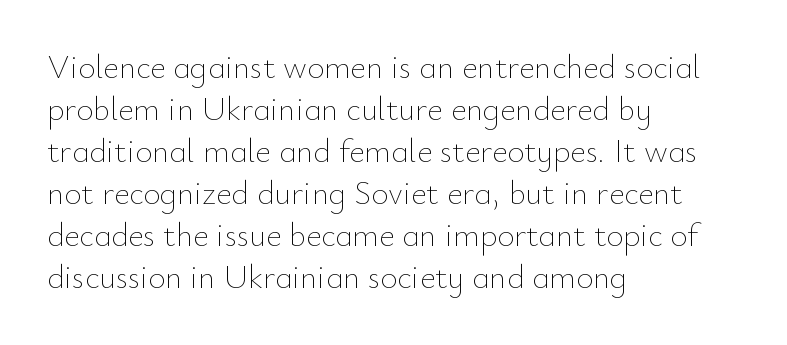
{"italic": "no", "bold": "no", "weight": "thin", "width": "normal", "stroke_contrast": "low", "x_height": "small", "monospaced": "no", "underline": "no", "align": "left", "line_spacing": "normal", "line_spacing_ratio": 1.27, "letter_spacing": "normal", "letter_spacing_em": 0.0, "glyph_px": 33}
